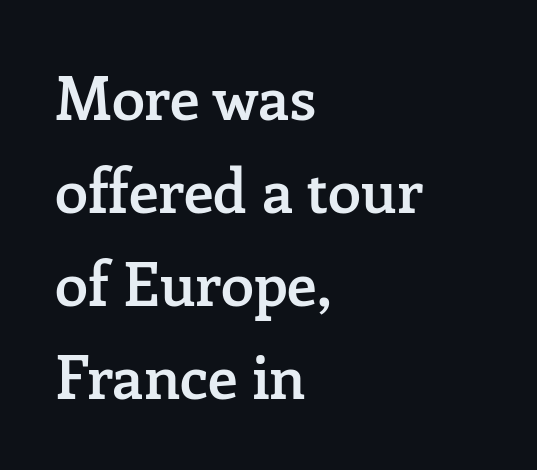
{"serif": "yes", "italic": "no", "bold": "semi", "weight": "semibold", "width": "normal", "stroke_contrast": "low", "x_height": "medium", "monospaced": "no", "underline": "no", "align": "left", "line_spacing": "normal", "line_spacing_ratio": 1.55, "letter_spacing": "normal", "letter_spacing_em": 0.0, "glyph_px": 60}
